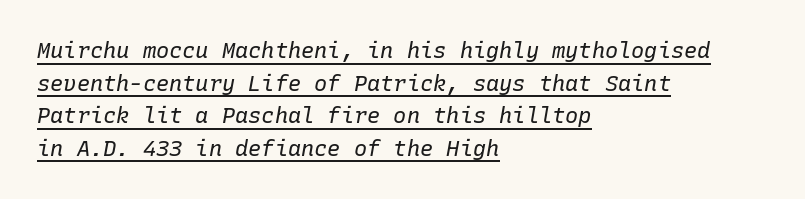
The line texture is even and compact thanks to regular tracking. The typesetter chose a ragged-right arrangement here. Does the lettering tilt? It does — this is italic. If you measured baseline to baseline, you'd find a middling distance. Descenders here cross a horizontal rule under the line.
